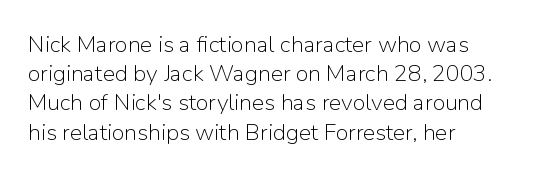
The image shows 23 px text type, upright; set left-aligned, normal line spacing (1.27x), normal letter spacing, not underlined.
